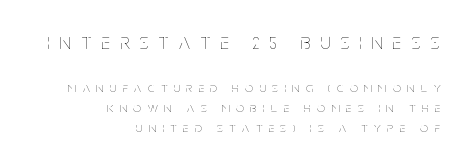
Leading matches the norm, producing a regular column. Notice how the stems are strictly vertical — no italics here. You could only call the tracking loose — the letters float apart. The block sitting higher on the canvas is the one with enlarged characters. No word sits above an underline. The typesetter chose a ragged-left arrangement here.
